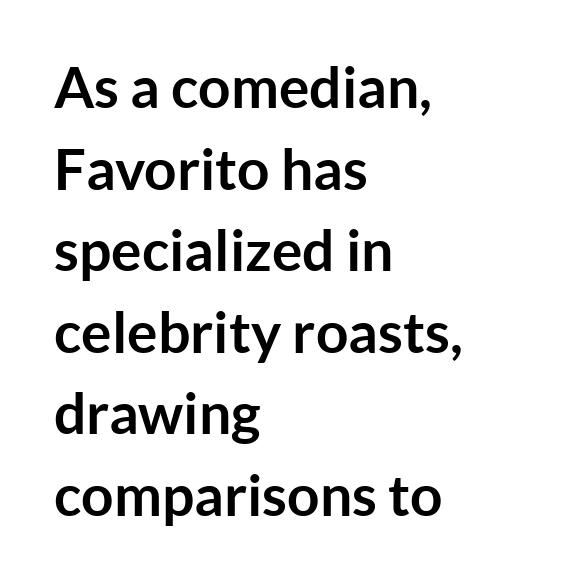
Q: Is the text bold? A: Yes.
Q: Is the text italic (slanted)? A: No, it is upright.
Q: Is the typeface a serif or a sans-serif typeface? A: Sans-serif.
Q: Is the text underlined? A: No.
Q: How is the paragraph aligned? A: Left-aligned.
Q: Is the spacing between letters normal or unusually wide? A: Normal.
Q: Is the spacing between lines tight, normal or loose? A: Normal.
Q: Width (condensed, normal, or wide)? A: Normal.
Q: Stroke contrast? A: Low.
Q: x-height? A: Medium.
Q: Monospaced? A: No.
